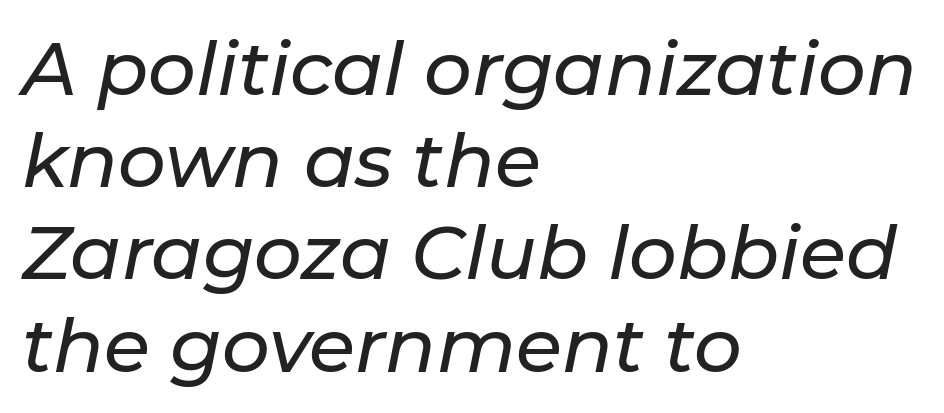
Q: Is the text italic (slanted)? A: Yes, it leans right by about 11 degrees.
Q: Is the text underlined? A: No.
Q: How is the paragraph aligned? A: Left-aligned.
Q: Is the spacing between letters normal or unusually wide? A: Normal.
Q: Width (condensed, normal, or wide)? A: Normal.
Q: Stroke contrast? A: Low.
Q: x-height? A: Medium.
Q: Monospaced? A: No.
